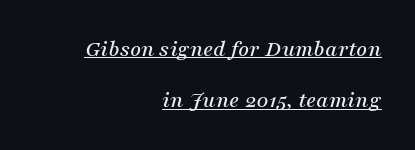
Q: Is the text italic (slanted)? A: Yes, it leans right by about 16 degrees.
Q: Is the text underlined? A: Yes.
Q: How is the paragraph aligned? A: Right-aligned.
Q: Is the spacing between letters normal or unusually wide? A: Normal.
Q: Is the spacing between lines tight, normal or loose? A: Loose.
